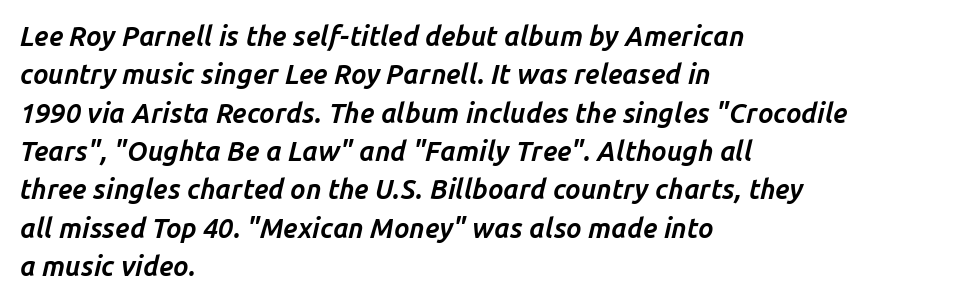
{"italic": "yes", "lean": "right", "slant_degrees": 14, "bold": "yes", "underline": "no", "align": "left", "line_spacing": "normal", "line_spacing_ratio": 1.42, "letter_spacing": "normal", "letter_spacing_em": 0.0, "glyph_px": 27}
